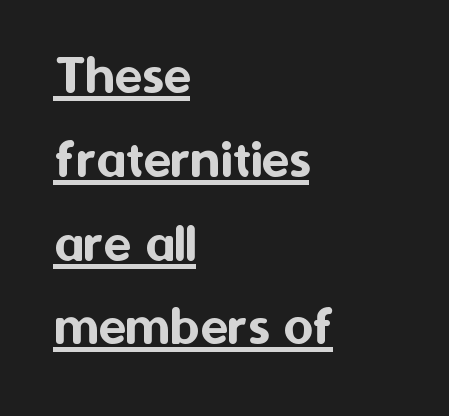
Q: Is the text italic (slanted)? A: No, it is upright.
Q: Is the typeface a serif or a sans-serif typeface? A: Sans-serif.
Q: Is the text underlined? A: Yes.
Q: How is the paragraph aligned? A: Left-aligned.
Q: Is the spacing between letters normal or unusually wide? A: Normal.
Q: Is the spacing between lines tight, normal or loose? A: Normal.
Q: Width (condensed, normal, or wide)? A: Normal.
Q: Stroke contrast? A: Medium.
Q: x-height? A: Medium.
Q: Monospaced? A: No.
